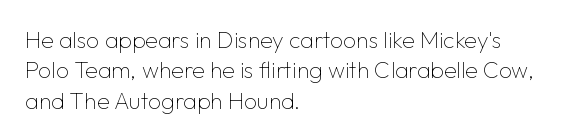
The space directly below the letters is spotless. Caption: standard tracking, unaltered. Vertically, the passage feels balanced, rows spaced as you'd expect. Does the lettering tilt? It doesn't — this is upright.
